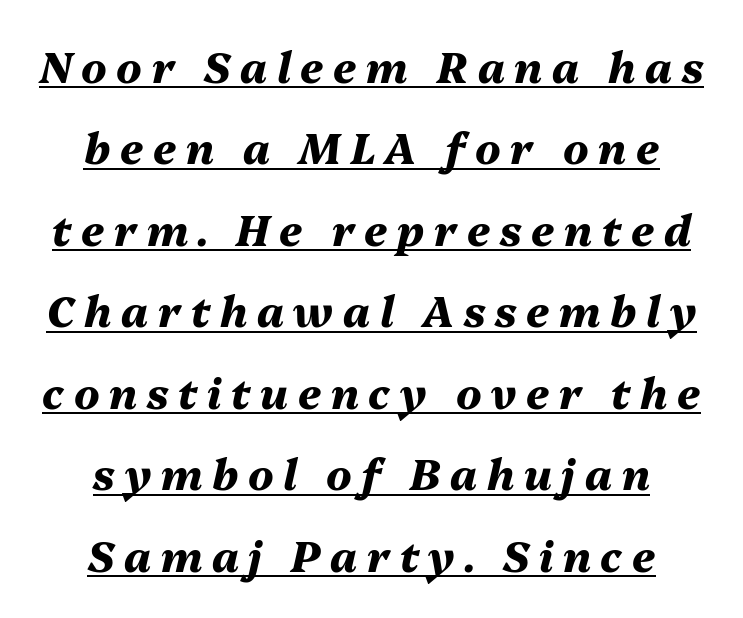
{"italic": "yes", "lean": "right", "slant_degrees": 13, "bold": "yes", "weight": "heavy", "width": "normal", "stroke_contrast": "medium", "x_height": "medium", "monospaced": "no", "underline": "yes", "align": "center", "line_spacing": "loose", "line_spacing_ratio": 1.94, "letter_spacing": "wide", "letter_spacing_em": 0.23, "glyph_px": 42}
